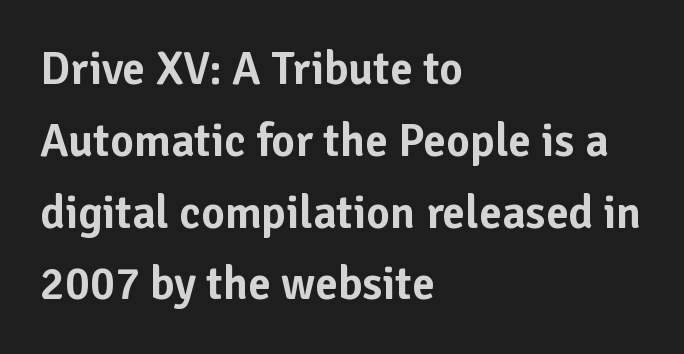
The passage shown is typeset with a sans-serif family. Tracking value appears to be zero — textbook default spacing. The lettering holds an erect, upright posture throughout. Vertically, the passage feels balanced, rows spaced as you'd expect. Descender tails drop into unmarked territory. Each line starts at the same left margin while the right side varies.
